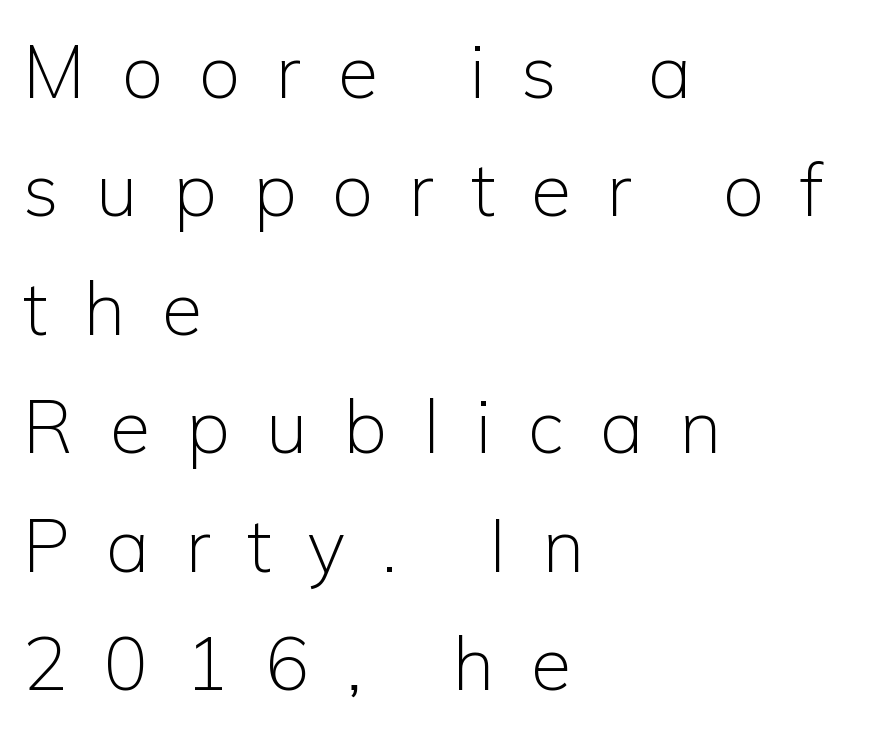
{"serif": "no", "italic": "no", "bold": "no", "weight": "light", "width": "normal", "stroke_contrast": "low", "x_height": "medium", "monospaced": "no", "underline": "no", "align": "left", "line_spacing": "normal", "line_spacing_ratio": 1.6, "letter_spacing": "wide", "letter_spacing_em": 0.49, "glyph_px": 74}
